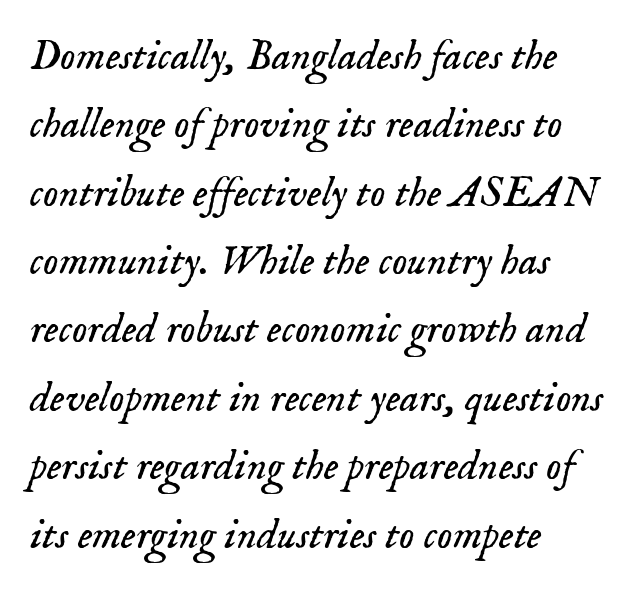
The image shows 43 px light serif type, italic (leaning right); set left-aligned, normal line spacing (1.59x), normal letter spacing, not underlined; low stroke contrast and a small x-height.
